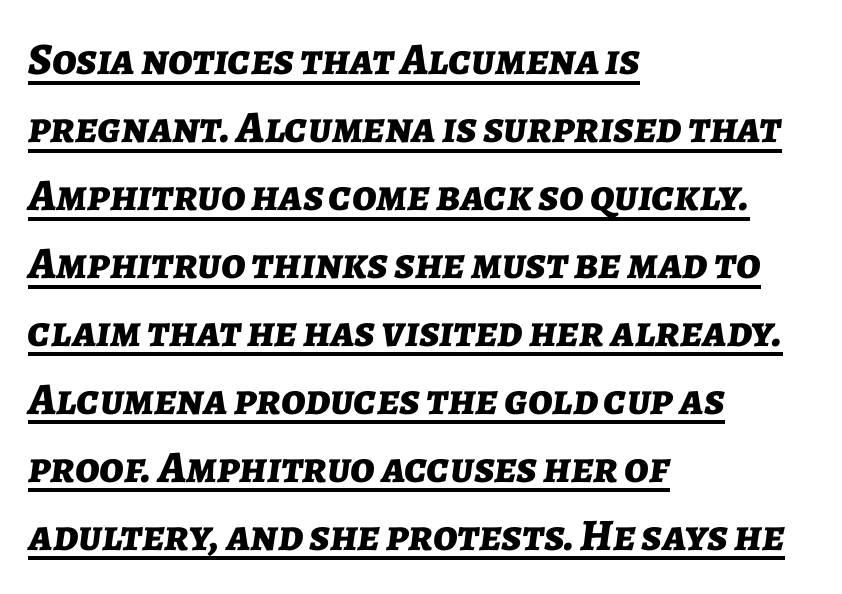
The image shows 45 px bold type, italic (leaning right); set left-aligned, normal line spacing (1.51x), normal letter spacing, underlined; low stroke contrast and a medium x-height.
